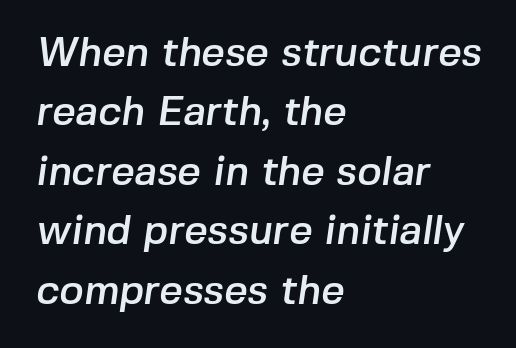
The image shows 41 px sans-serif type; set left-aligned, normal line spacing (1.45x), normal letter spacing, not underlined; low stroke contrast and a medium x-height.
